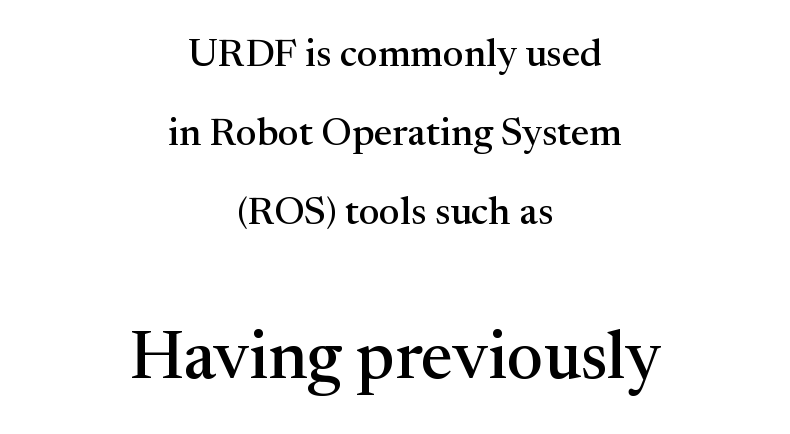
Is this a fixed-width face? No — the glyphs have proportional, varying widths. The font's upright variant was chosen for this text. The more generous point size was reserved for the lower chunk. A clean baseline with only descenders dipping below it.
